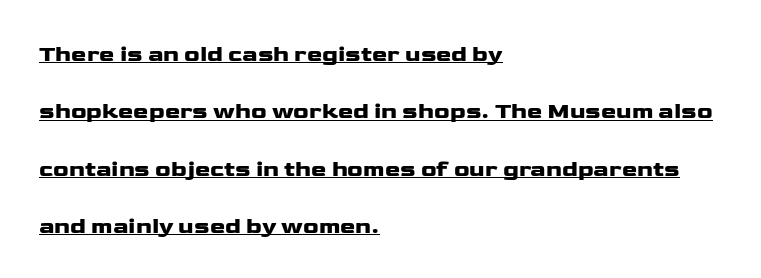
This block would shrink considerably if given ordinary leading; it's expanded now. Does extra space separate the letters? No, they use regular spacing. Horizontal alignment here is leftward, the default for most running prose. Characters remain perfectly vertical along every line.
